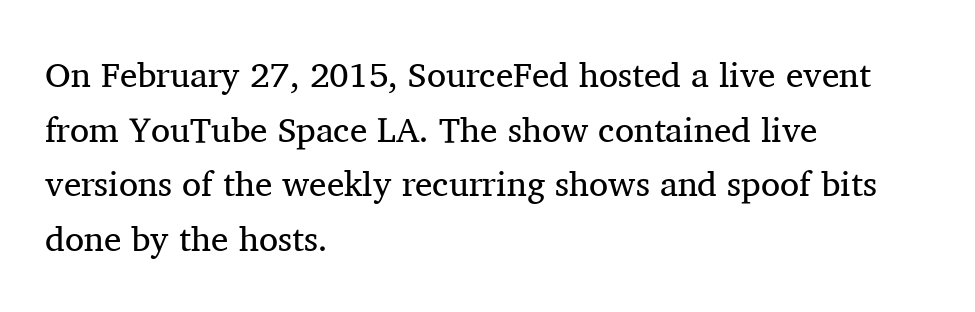
Q: Is the text bold? A: No.
Q: Is the text italic (slanted)? A: No, it is upright.
Q: Is the typeface a serif or a sans-serif typeface? A: Serif.
Q: Is the text underlined? A: No.
Q: How is the paragraph aligned? A: Left-aligned.
Q: Is the spacing between letters normal or unusually wide? A: Normal.
Q: Is the spacing between lines tight, normal or loose? A: Normal.
Q: Width (condensed, normal, or wide)? A: Normal.
Q: Stroke contrast? A: Medium.
Q: x-height? A: Medium.
Q: Monospaced? A: No.
